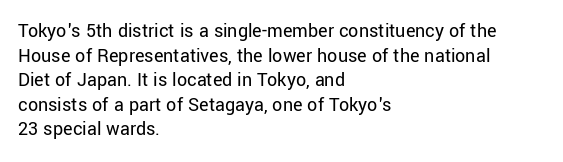
Casual observation: everything's shoved over to the left. This is not heavy type; no bold has been used. Italic? Not at all — the glyphs are vertical. The space beneath each line is pristine and unruled. No extra tracking has been applied to these lines.
